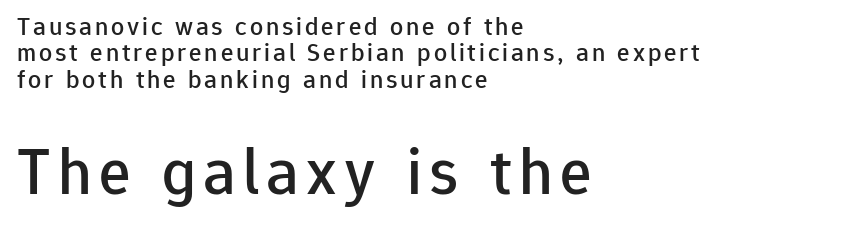
{"serif": "no", "italic": "no", "width": "normal", "stroke_contrast": "low", "x_height": "medium", "monospaced": "no", "underline": "no", "align": "left", "line_spacing": "tight", "line_spacing_ratio": 1.01, "larger_block": "second", "size_ratio": 2.54, "glyph_px": 66}
